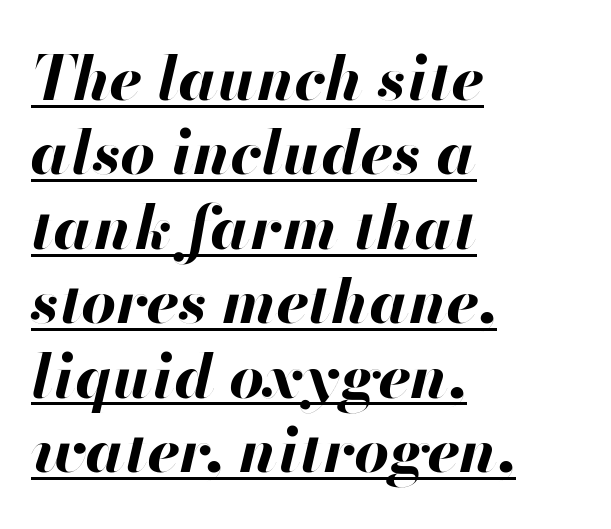
Q: Is the text bold? A: Yes.
Q: Is the text italic (slanted)? A: Yes, it leans right by about 13 degrees.
Q: Is the text underlined? A: Yes.
Q: How is the paragraph aligned? A: Left-aligned.
Q: Is the spacing between letters normal or unusually wide? A: Normal.
Q: Width (condensed, normal, or wide)? A: Normal.
Q: Stroke contrast? A: High.
Q: x-height? A: Small.
Q: Monospaced? A: No.
